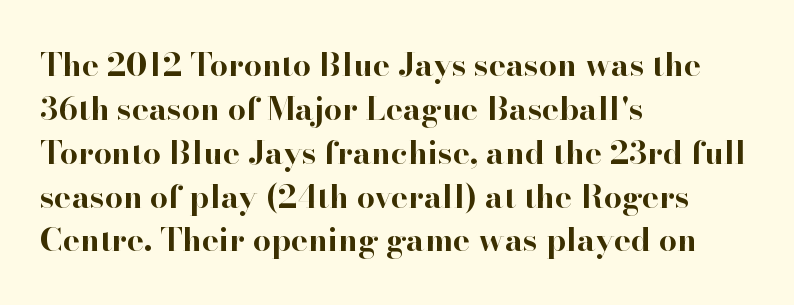
{"serif": "yes", "italic": "no", "bold": "yes", "weight": "bold", "width": "normal", "stroke_contrast": "high", "x_height": "small", "monospaced": "no", "underline": "no", "align": "left", "line_spacing": "normal", "line_spacing_ratio": 1.37, "letter_spacing": "normal", "letter_spacing_em": 0.0, "glyph_px": 32}
